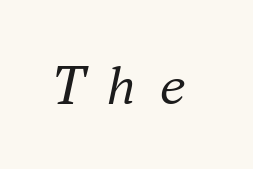
Is this a sans? No — the strokes have serifs. The strokes carry an ordinary text weight at most. Is this a fixed-width face? No — the glyphs have proportional, varying widths. Rule under the text: the space is simply empty. The face used here is rendered with a markedly widened letterfit. Observe the lean: these are italic letterforms.
